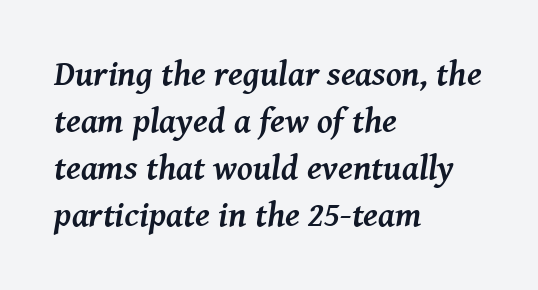
Students, note that the glyphs here touch the page at normal intervals. A bare baseline throughout the passage. Compared with typical paragraphs, the rows here are spaced about the same. Spacing verdict: proportional, widths tailored to each character. Which margin do the lines hug? The left one — the right edge is uneven.
